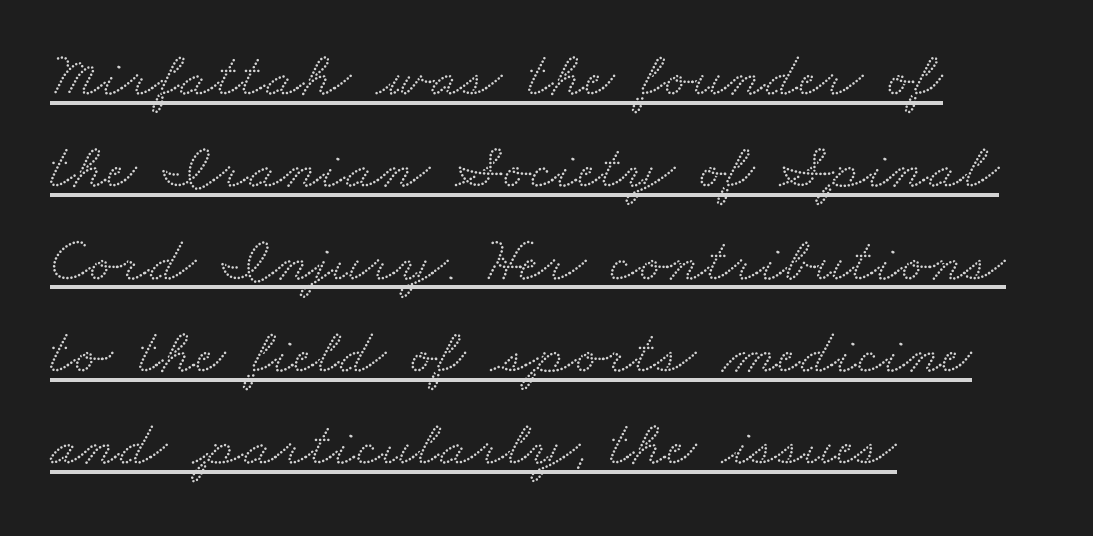
Notice how a bar underscores the lettering throughout. The face used here is proportionally spaced, like ordinary book or web type. Caption: standard tracking, unaltered. One-word summary of the alignment: left. You can tell from the footed stems that serif type was used. Regular leading.
